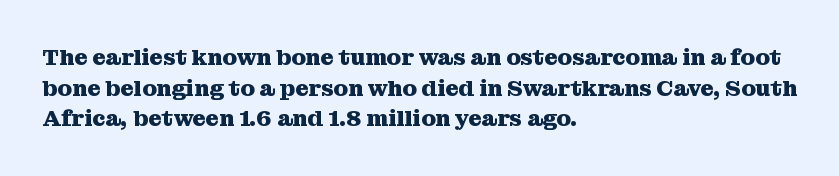
{"italic": "no", "bold": "yes", "underline": "no", "align": "left", "line_spacing": "normal", "line_spacing_ratio": 1.33, "letter_spacing": "normal", "letter_spacing_em": 0.0, "glyph_px": 23}
